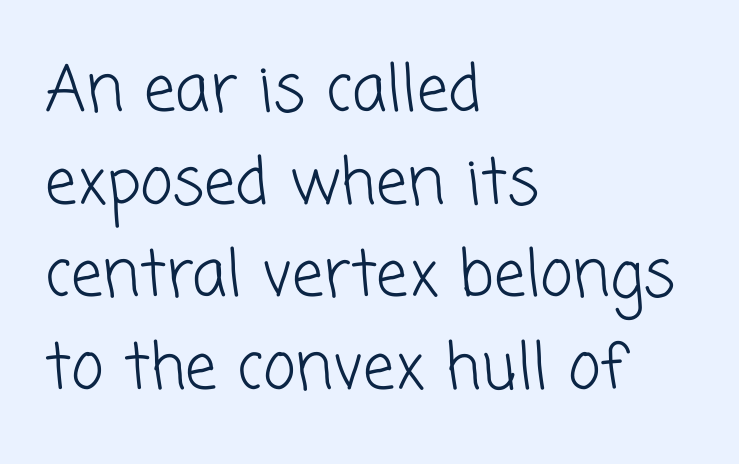
{"serif": "no", "bold": "no", "weight": "light", "width": "normal", "stroke_contrast": "low", "x_height": "medium", "monospaced": "no", "underline": "no", "align": "left", "line_spacing": "normal", "line_spacing_ratio": 1.47, "letter_spacing": "normal", "letter_spacing_em": 0.0, "glyph_px": 63}
